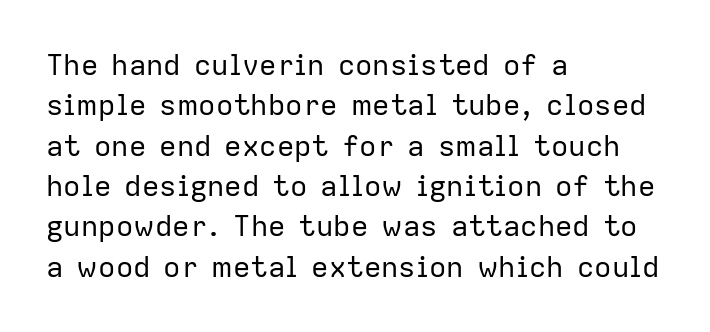
The image shows 29 px regular-weight sans-serif type, upright; set left-aligned, normal line spacing (1.39x), normal letter spacing, not underlined; low stroke contrast and a medium x-height.
